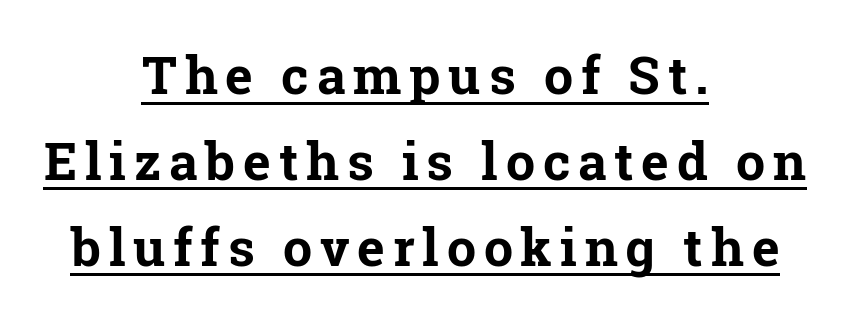
Heavy-handed strokes throughout: this text is bold. Is there an underline? Yes — a line sits under the letters. Quick note: not italic, upright. If you measured baseline to baseline, you'd find a middling distance. In terms of letterform style, serifs are clearly present.
